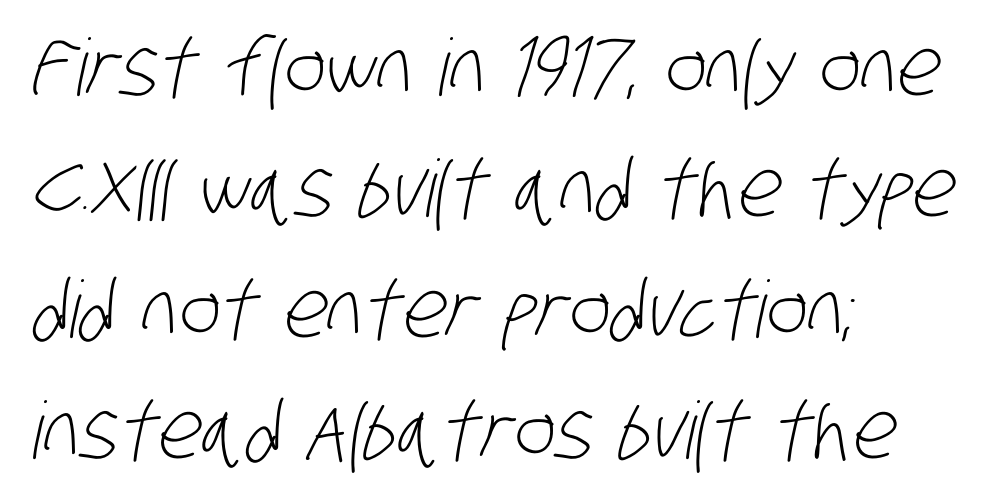
{"serif": "no", "bold": "no", "weight": "light", "width": "condensed", "stroke_contrast": "low", "x_height": "large", "monospaced": "no", "underline": "no", "align": "left", "line_spacing": "normal", "line_spacing_ratio": 1.53, "letter_spacing": "normal", "letter_spacing_em": 0.0, "glyph_px": 79}
